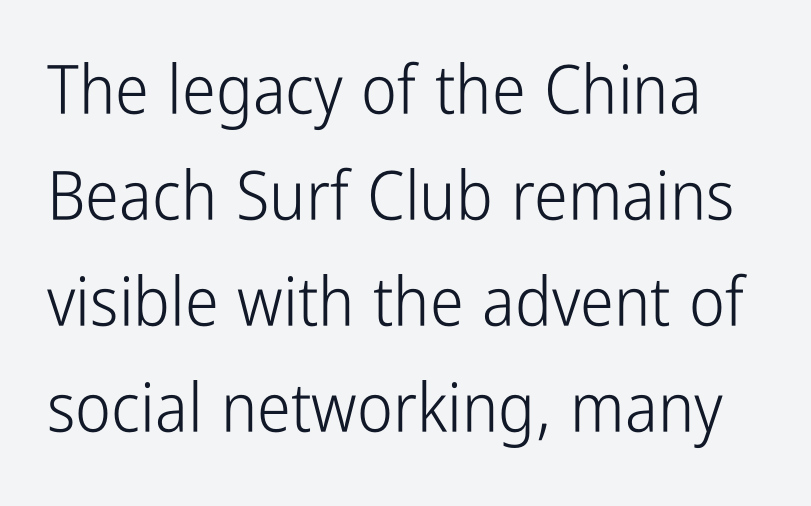
Q: Is the text bold? A: No.
Q: Is the text italic (slanted)? A: No, it is upright.
Q: Is the typeface a serif or a sans-serif typeface? A: Sans-serif.
Q: Is the text underlined? A: No.
Q: Is the spacing between letters normal or unusually wide? A: Normal.
Q: Is the spacing between lines tight, normal or loose? A: Normal.
Q: Width (condensed, normal, or wide)? A: Condensed.
Q: Stroke contrast? A: Low.
Q: x-height? A: Medium.
Q: Monospaced? A: No.
